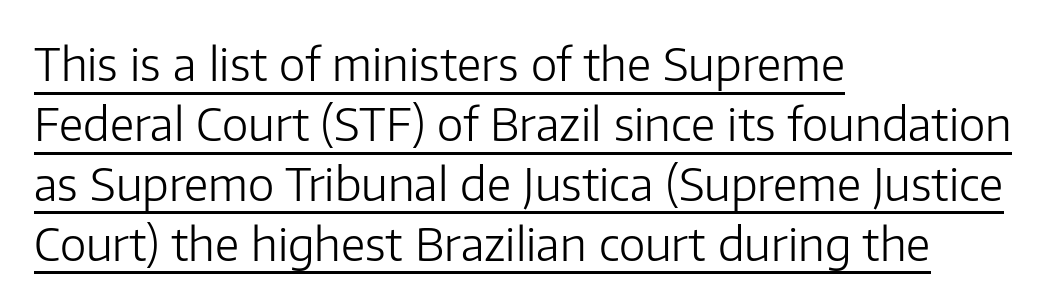
A typesetter would call this proportional, since set widths differ per character. Layout note: lines flush left. Stem width sits at or under what a default text font uses. Does extra space separate the letters? No, they use regular spacing. Ordinary non-slanted type is in use.
